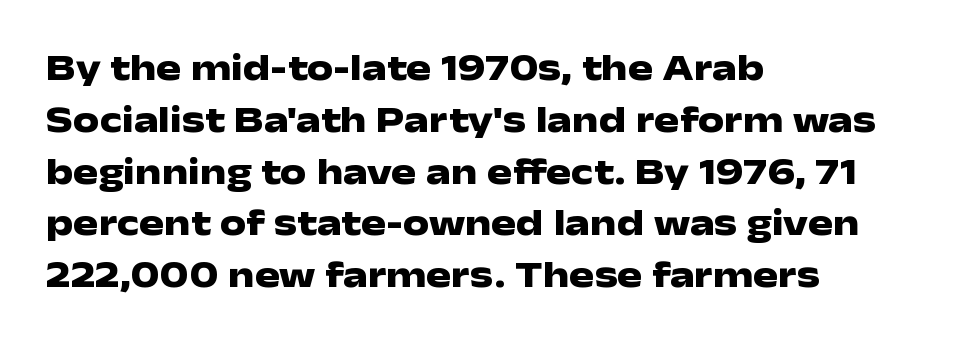
The glyphs are unaccompanied by any horizontal stroke below them. Do the characters align in a grid? No, the font is proportional. Is there much room between lines? A standard amount, neither cramped nor airy. A full-strength bold gives these letters their thick strokes. The letters stand upright; this is a roman face. This sample uses plain, unmodified letter spacing.
